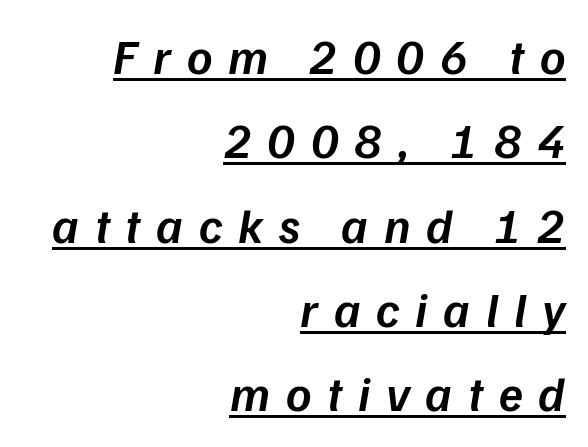
{"italic": "yes", "lean": "right", "slant_degrees": 9, "bold": "semi", "weight": "semibold", "width": "normal", "stroke_contrast": "low", "x_height": "medium", "monospaced": "no", "underline": "yes", "align": "right", "line_spacing_ratio": 1.72, "letter_spacing": "wide", "letter_spacing_em": 0.32, "glyph_px": 49}
